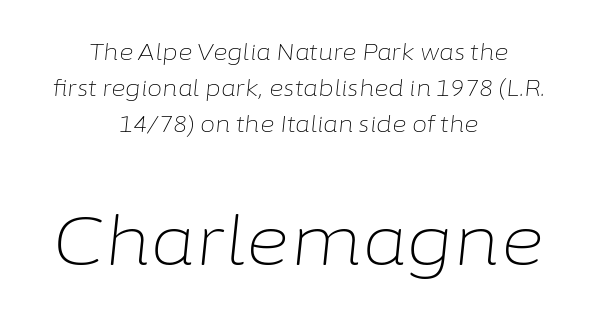
{"italic": "yes", "lean": "right", "slant_degrees": 6, "bold": "no", "weight": "light", "width": "normal", "stroke_contrast": "low", "x_height": "medium", "monospaced": "no", "underline": "no", "align": "center", "line_spacing": "normal", "line_spacing_ratio": 1.64, "letter_spacing": "normal", "letter_spacing_em": 0.0, "larger_block": "second", "size_ratio": 3.05, "glyph_px": 67}
